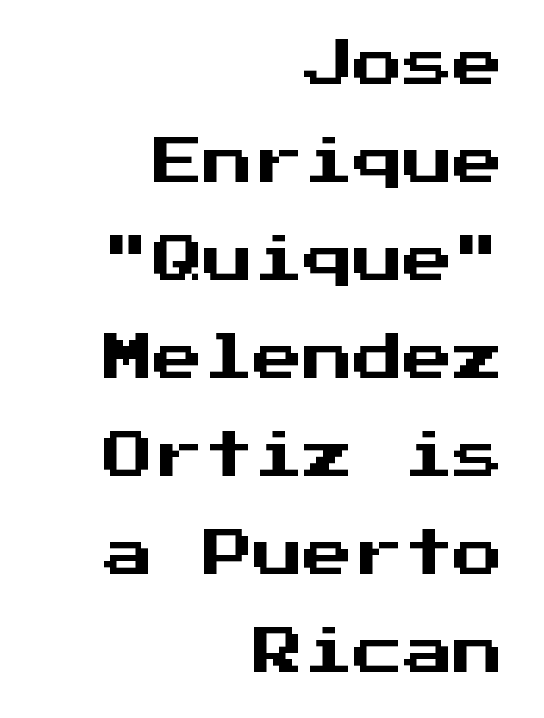
The image shows 50 px sans-serif type, upright, monospaced; set right-aligned, loose line spacing (1.96x), normal letter spacing, not underlined; medium stroke contrast and a medium x-height.
